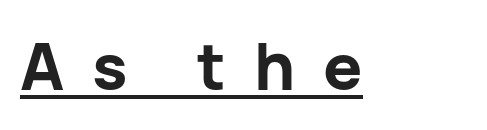
Notice how a bar underscores the lettering throughout. Nope, no serifs anywhere on these letters. The glyphs have the mass of a bold cut. The passage shown is typed in a proportional face where columns would drift. Designer's note — italics off, roman on. Each word looks stretched out because of the extra space between its letters.
